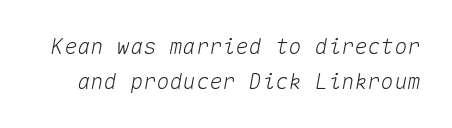
The text carries the slant typical of an italic or oblique font. Normally led — the rows are evenly, conventionally spaced. Nobody touched the tracking dial on this one. The zone under the glyphs is completely vacant.
